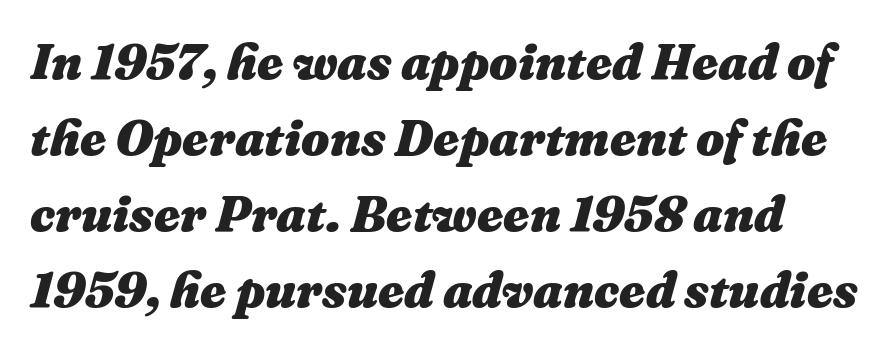
The image shows 50 px heavy type, italic (leaning right); set normal line spacing (1.52x), normal letter spacing, not underlined; medium stroke contrast and a medium x-height.
